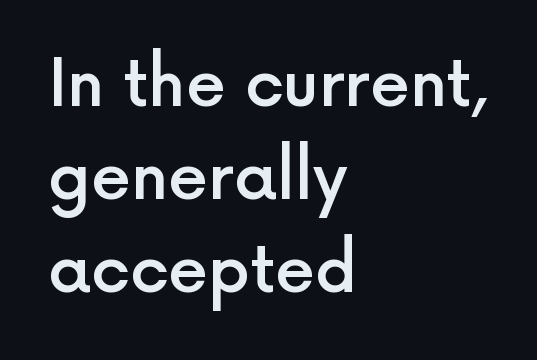
Typographic density is moderately raised because the face is semibold. Short note: letters normally spaced. Is this a fixed-width face? No — the glyphs have proportional, varying widths. The glyphs are unaccompanied by any horizontal stroke below them. A sans-serif font was chosen for this passage. Quick note: not italic, upright.
